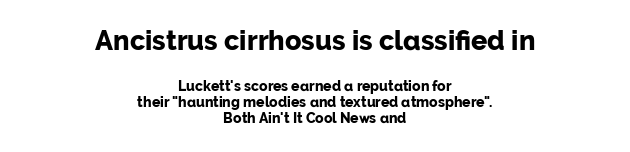
{"italic": "no", "bold": "yes", "underline": "no", "align": "center", "line_spacing_ratio": 1.16, "letter_spacing": "normal", "letter_spacing_em": 0.0, "larger_block": "first", "size_ratio": 1.93, "glyph_px": 27}
